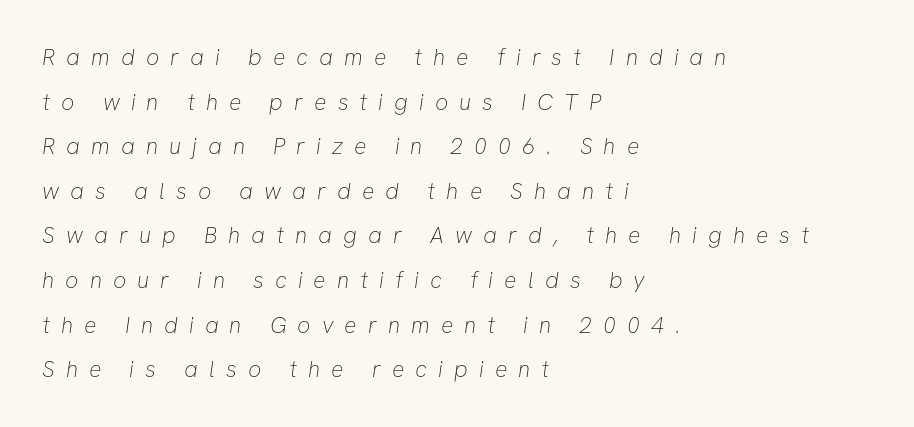
Substantial extra tracking has been applied to these lines. A bare baseline throughout the passage. Caption: multi-line text, flush left, ragged right. Does the leading feel generous? Absolutely, it's lavish. Stem width sits at or under what a default text font uses.
